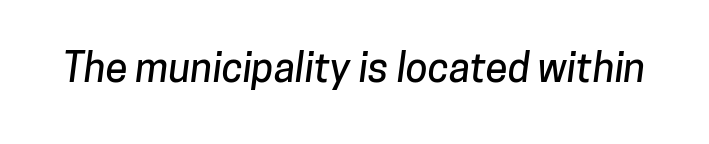
{"serif": "no", "width": "normal", "stroke_contrast": "low", "x_height": "medium", "monospaced": "no", "underline": "no", "letter_spacing": "normal", "letter_spacing_em": 0.0, "glyph_px": 40}
